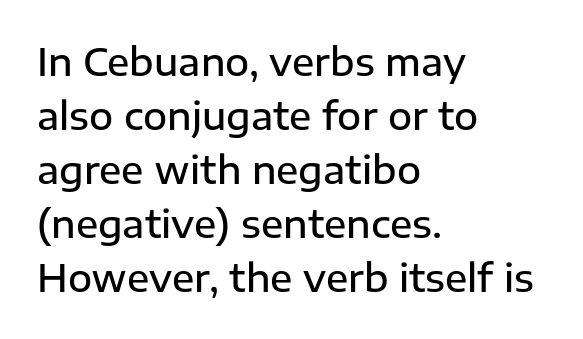
Left-aligned paragraph, ragged on the right. There is no visible air inserted between adjacent glyphs. Do the characters align in a grid? No, the font is proportional. A typesetter would mark this as roman, not italic. The glyphs in this specimen are sans serif.
